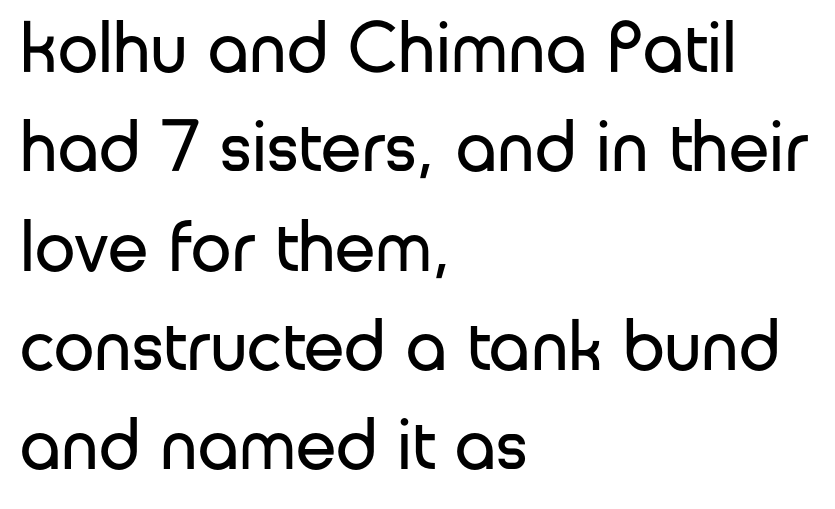
{"serif": "no", "italic": "no", "bold": "no", "weight": "regular", "width": "normal", "stroke_contrast": "low", "x_height": "medium", "monospaced": "no", "underline": "no", "align": "left", "line_spacing": "normal", "line_spacing_ratio": 1.36, "letter_spacing": "normal", "letter_spacing_em": 0.0, "glyph_px": 73}
